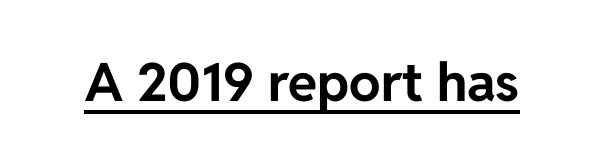
Q: Is the text bold? A: Yes.
Q: Is the text italic (slanted)? A: No, it is upright.
Q: Is the typeface a serif or a sans-serif typeface? A: Sans-serif.
Q: Is the text underlined? A: Yes.
Q: Is the spacing between letters normal or unusually wide? A: Normal.
Q: Width (condensed, normal, or wide)? A: Normal.
Q: Stroke contrast? A: Low.
Q: x-height? A: Medium.
Q: Monospaced? A: No.
